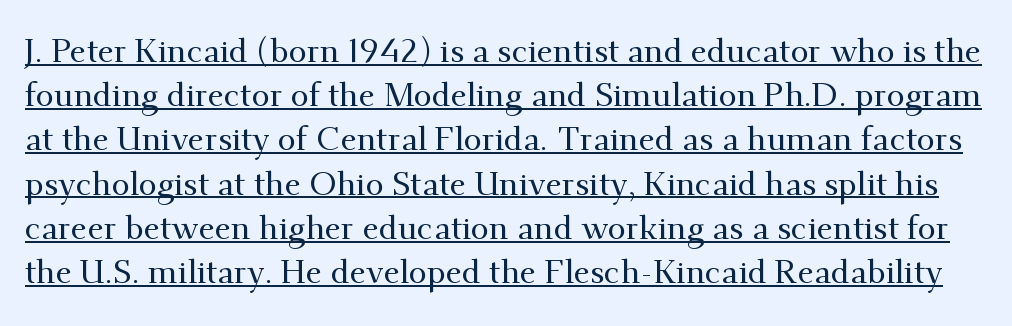
Q: Is the text italic (slanted)? A: No, it is upright.
Q: Is the typeface a serif or a sans-serif typeface? A: Serif.
Q: Is the text underlined? A: Yes.
Q: Is the spacing between letters normal or unusually wide? A: Normal.
Q: Is the spacing between lines tight, normal or loose? A: Normal.
Q: Width (condensed, normal, or wide)? A: Normal.
Q: Stroke contrast? A: Medium.
Q: x-height? A: Small.
Q: Monospaced? A: No.
